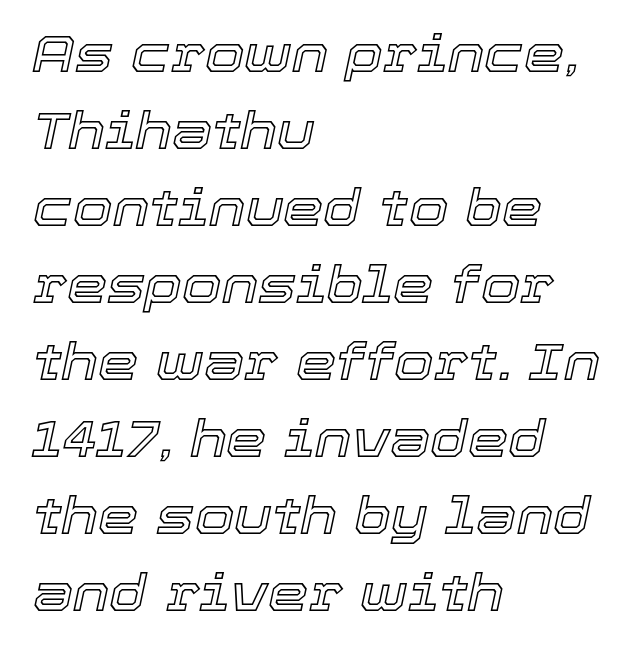
The image shows 51 px text type, italic (leaning right); set left-aligned, normal line spacing (1.51x), normal letter spacing, not underlined; a medium x-height.
